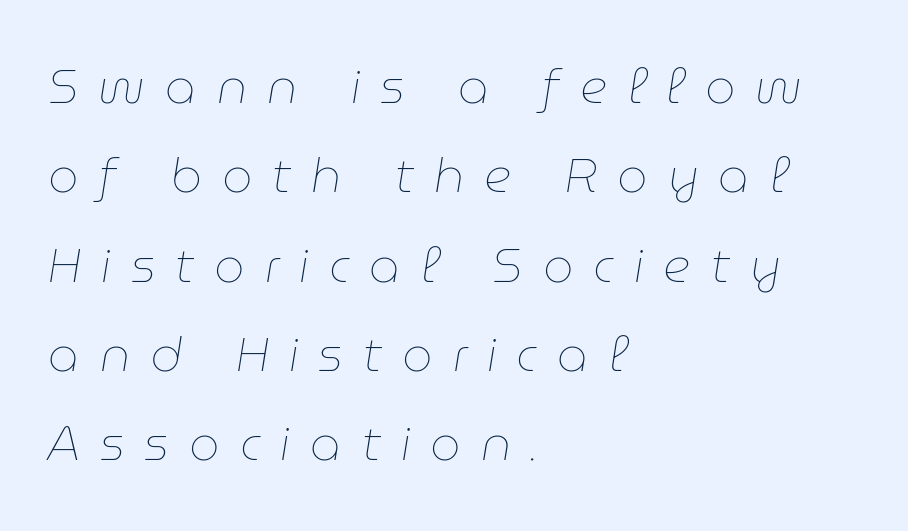
Q: Is the text bold? A: No.
Q: Is the text italic (slanted)? A: Yes, it leans right by about 9 degrees.
Q: Is the text underlined? A: No.
Q: How is the paragraph aligned? A: Left-aligned.
Q: Is the spacing between letters normal or unusually wide? A: Unusually wide.
Q: Width (condensed, normal, or wide)? A: Normal.
Q: Stroke contrast? A: Low.
Q: x-height? A: Medium.
Q: Monospaced? A: No.
